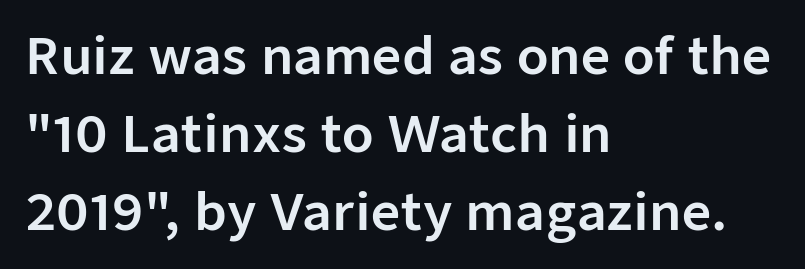
{"serif": "no", "italic": "no", "width": "normal", "stroke_contrast": "low", "x_height": "medium", "monospaced": "no", "underline": "no", "align": "left", "line_spacing": "normal", "line_spacing_ratio": 1.53, "letter_spacing": "normal", "letter_spacing_em": 0.0, "glyph_px": 51}
